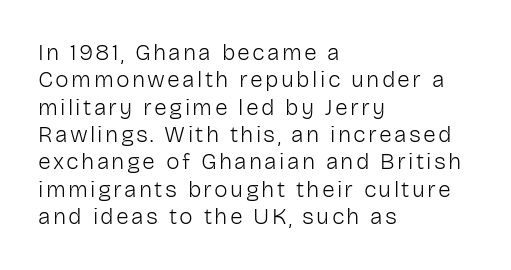
The font sits on the lighter half of the weight spectrum, regular included. Every stem runs plumb, perpendicular to the baseline. The rag falls on the right side of this text block. Each row of text sits above clean, open space.
